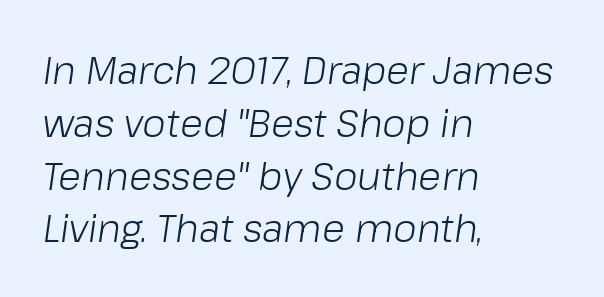
{"italic": "yes", "lean": "right", "slant_degrees": 8, "bold": "no", "weight": "light", "width": "normal", "stroke_contrast": "low", "x_height": "medium", "monospaced": "no", "underline": "no", "align": "left", "line_spacing": "normal", "line_spacing_ratio": 1.39, "letter_spacing": "normal", "letter_spacing_em": 0.0, "glyph_px": 38}
